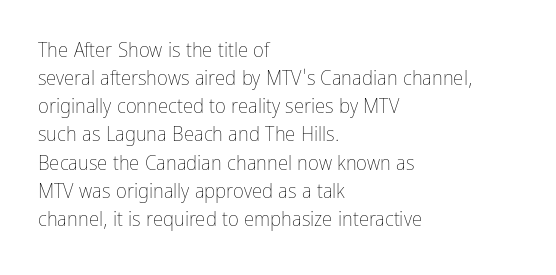
Q: Is the text bold? A: No.
Q: Is the text italic (slanted)? A: No, it is upright.
Q: Is the text underlined? A: No.
Q: How is the paragraph aligned? A: Left-aligned.
Q: Is the spacing between letters normal or unusually wide? A: Normal.
Q: Is the spacing between lines tight, normal or loose? A: Normal.
